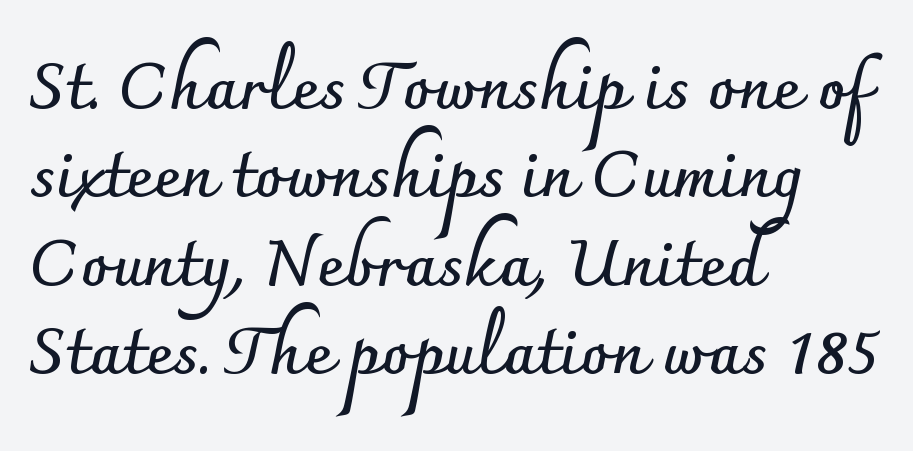
The image shows 66 px semibold sans-serif type; set left-aligned, normal line spacing (1.34x), normal letter spacing, not underlined; low stroke contrast and a small x-height.
